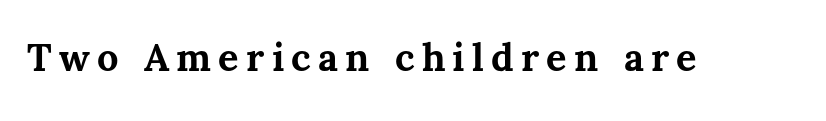
{"italic": "no", "bold": "yes", "weight": "bold", "width": "normal", "stroke_contrast": "medium", "x_height": "medium", "monospaced": "no", "underline": "no", "glyph_px": 38}
